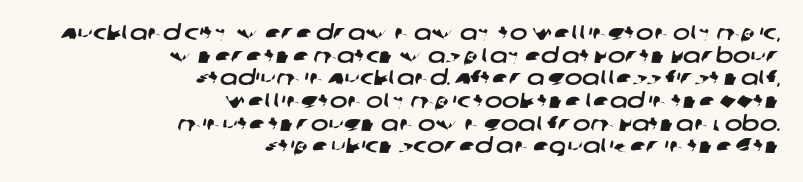
{"underline": "no", "align": "right", "line_spacing": "tight", "line_spacing_ratio": 1.08, "letter_spacing": "normal", "letter_spacing_em": 0.0, "glyph_px": 21}
